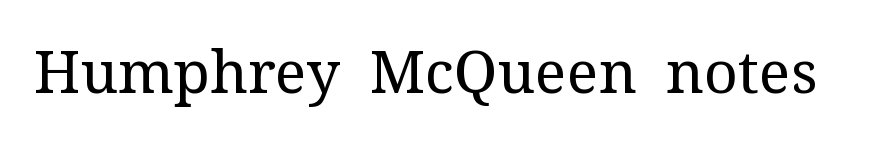
Think standard paragraph weight, or any step lighter than that. Each row of text sits above clean, open space. Nothing unusual about the tracking: characters are spaced as the font intends. If you drew a line through each stem, it would be perfectly vertical. Character widths vary here, with narrow letters taking less room than wide ones.
